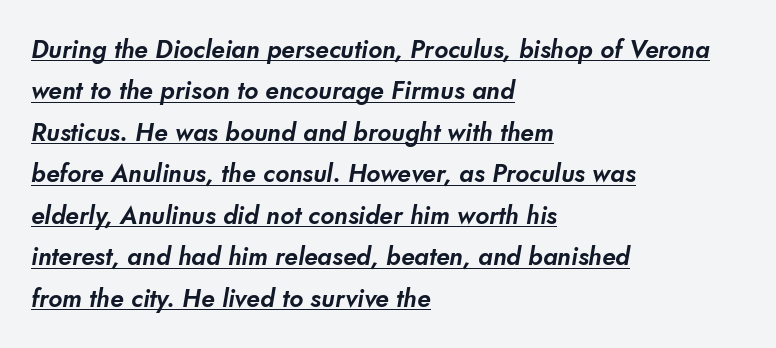
{"underline": "yes", "align": "left", "line_spacing": "normal", "line_spacing_ratio": 1.66, "letter_spacing": "normal", "letter_spacing_em": 0.0, "glyph_px": 25}
